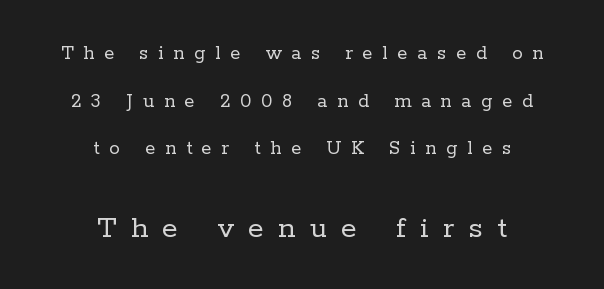
Q: Is the text bold? A: No.
Q: Is the text italic (slanted)? A: No, it is upright.
Q: Is the typeface a serif or a sans-serif typeface? A: Serif.
Q: Is the text underlined? A: No.
Q: How is the paragraph aligned? A: Centered.
Q: Is the spacing between letters normal or unusually wide? A: Unusually wide.
Q: Is the spacing between lines tight, normal or loose? A: Loose.
Q: Which block of text is set in a larger size, the first (top) or the second (bottom)? A: The second (bottom) one.
Q: Width (condensed, normal, or wide)? A: Normal.
Q: Stroke contrast? A: Low.
Q: x-height? A: Medium.
Q: Monospaced? A: No.
